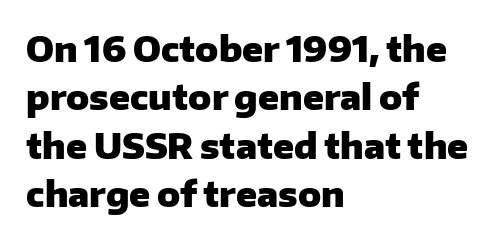
{"serif": "no", "italic": "no", "bold": "yes", "weight": "heavy", "width": "normal", "stroke_contrast": "low", "x_height": "medium", "monospaced": "no", "underline": "no", "align": "left", "line_spacing": "normal", "line_spacing_ratio": 1.42, "letter_spacing": "normal", "letter_spacing_em": 0.0, "glyph_px": 34}
